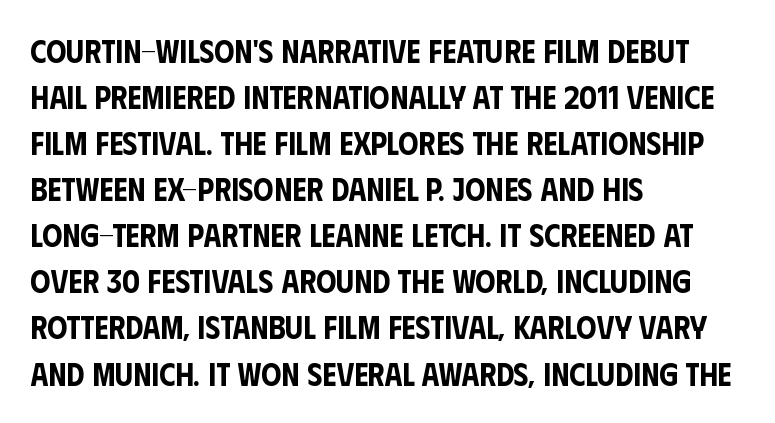
Q: Is the text italic (slanted)? A: No, it is upright.
Q: Is the typeface a serif or a sans-serif typeface? A: Sans-serif.
Q: Is the text underlined? A: No.
Q: How is the paragraph aligned? A: Left-aligned.
Q: Is the spacing between letters normal or unusually wide? A: Normal.
Q: Is the spacing between lines tight, normal or loose? A: Normal.
Q: Width (condensed, normal, or wide)? A: Condensed.
Q: Stroke contrast? A: Low.
Q: x-height? A: Large.
Q: Monospaced? A: No.
